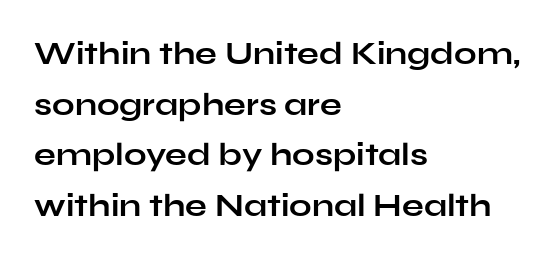
You can tell from the bare stems that sans-serif type was used. Each letter keeps its own natural width here, so spacing adapts to shape. Line starts are locked; line ends wander. Look at the tracking — it's just the regular setting, nothing added. The space between consecutive lines is moderate.
